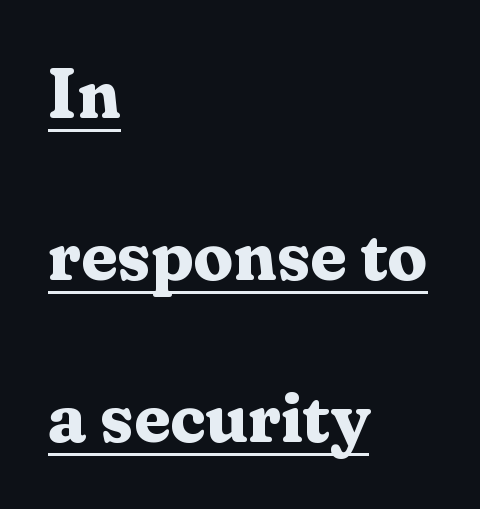
{"serif": "yes", "italic": "no", "bold": "yes", "weight": "bold", "width": "normal", "stroke_contrast": "medium", "x_height": "medium", "monospaced": "no", "underline": "yes", "align": "left", "line_spacing": "loose", "line_spacing_ratio": 2.28, "letter_spacing": "normal", "letter_spacing_em": 0.0, "glyph_px": 71}
